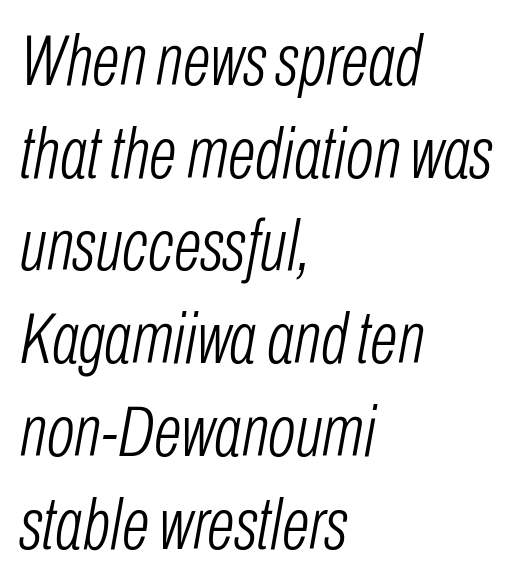
The image shows 73 px light, condensed type, italic (leaning right); set left-aligned, normal line spacing (1.27x), normal letter spacing, not underlined; low stroke contrast and a medium x-height.
